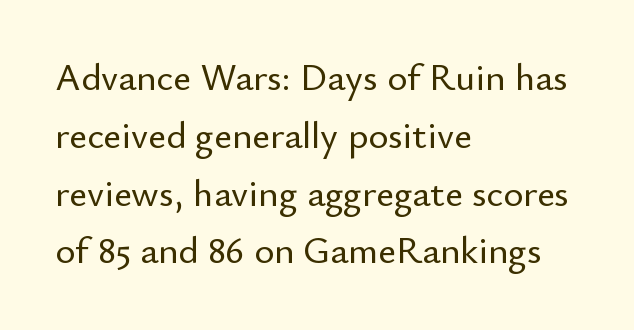
Nope, no serifs anywhere on these letters. Each word holds together tightly as a unit, with standard inter-letter gaps. The font's upright variant was chosen for this text. Do the characters align in a grid? No, the font is proportional. Vertically, the passage feels balanced, rows spaced as you'd expect.
